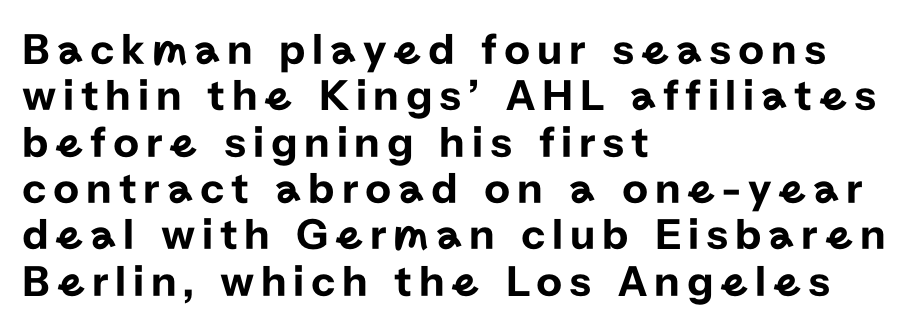
The image shows 45 px sans-serif type, upright; set left-aligned, tight line spacing (1.03x), not underlined; low stroke contrast and a medium x-height.
